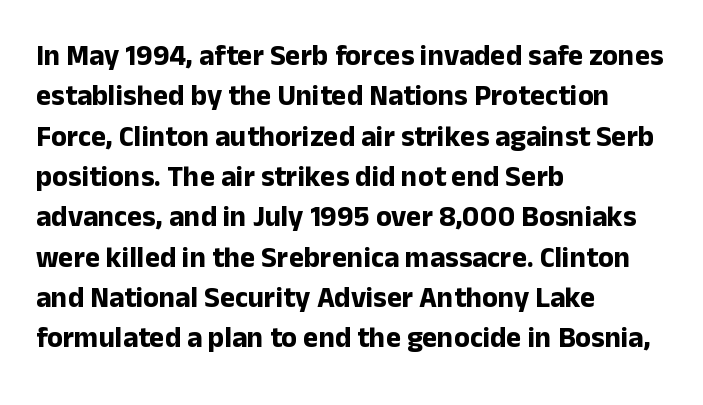
{"serif": "no", "italic": "no", "bold": "yes", "weight": "bold", "width": "normal", "stroke_contrast": "low", "x_height": "medium", "monospaced": "no", "underline": "no", "align": "left", "line_spacing": "normal", "line_spacing_ratio": 1.39, "letter_spacing": "normal", "letter_spacing_em": 0.0, "glyph_px": 29}
